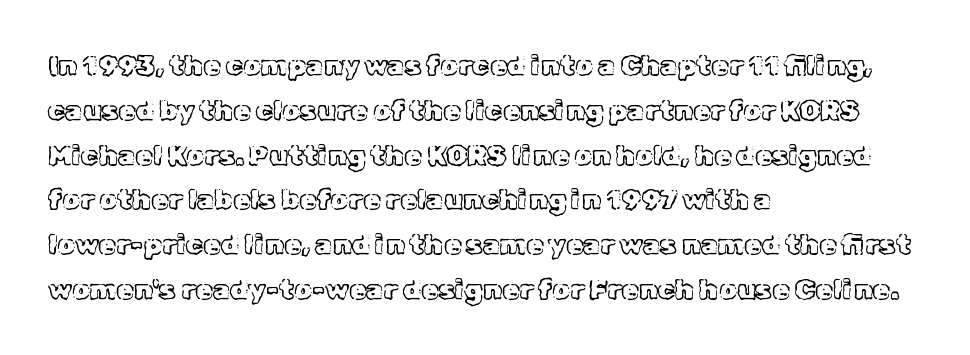
Q: Is the text italic (slanted)? A: No, it is upright.
Q: Is the text underlined? A: No.
Q: How is the paragraph aligned? A: Left-aligned.
Q: Is the spacing between letters normal or unusually wide? A: Normal.
Q: Is the spacing between lines tight, normal or loose? A: Normal.
Q: Width (condensed, normal, or wide)? A: Normal.
Q: x-height? A: Medium.
Q: Monospaced? A: No.
